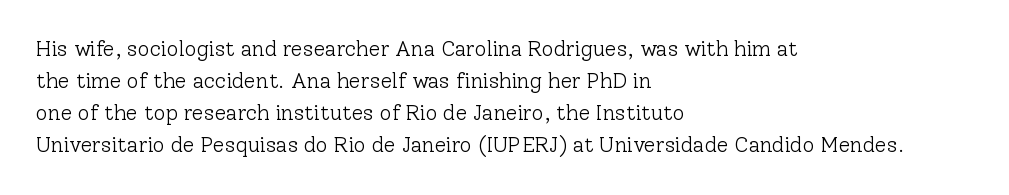
Is the block centered? No — it sits flush against the left margin. Honestly, the row spacing looks completely unremarkable. Check under the words: just untouched page. Ascenders rise straight up at ninety degrees. Nobody touched the tracking dial on this one.
